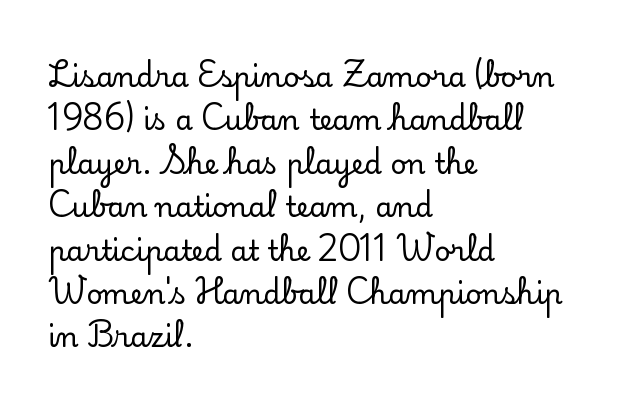
Q: Is the text italic (slanted)? A: No, it is upright.
Q: Is the typeface a serif or a sans-serif typeface? A: Serif.
Q: Is the text underlined? A: No.
Q: How is the paragraph aligned? A: Left-aligned.
Q: Is the spacing between letters normal or unusually wide? A: Normal.
Q: Is the spacing between lines tight, normal or loose? A: Normal.
Q: Width (condensed, normal, or wide)? A: Normal.
Q: Stroke contrast? A: Low.
Q: x-height? A: Small.
Q: Monospaced? A: No.
